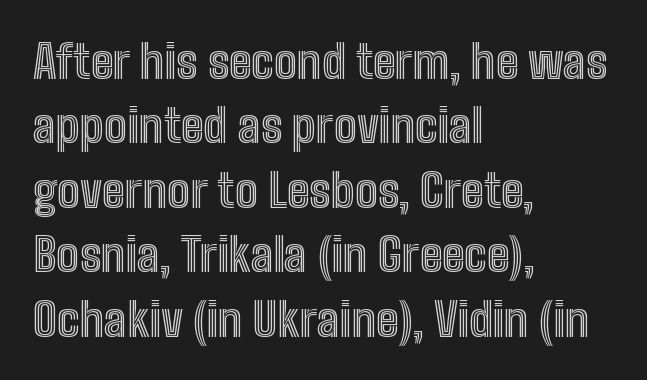
{"italic": "no", "width": "condensed", "x_height": "medium", "monospaced": "no", "underline": "no", "align": "left", "line_spacing": "normal", "line_spacing_ratio": 1.4, "letter_spacing": "normal", "letter_spacing_em": 0.0, "glyph_px": 46}
